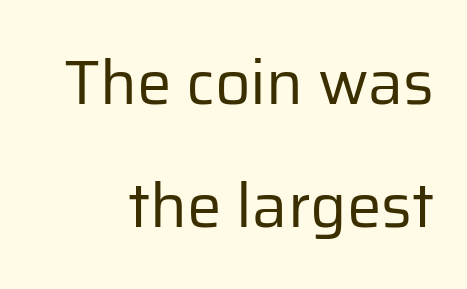
Stroke mass is kept to a normal reading level or below. The face used here is proportionally spaced, like ordinary book or web type. A typesetter would call this zero additional tracking. The letters carry no serifs — their stems end cleanly without finishing strokes. The space between consecutive lines is lavish. Posture: upright roman.
